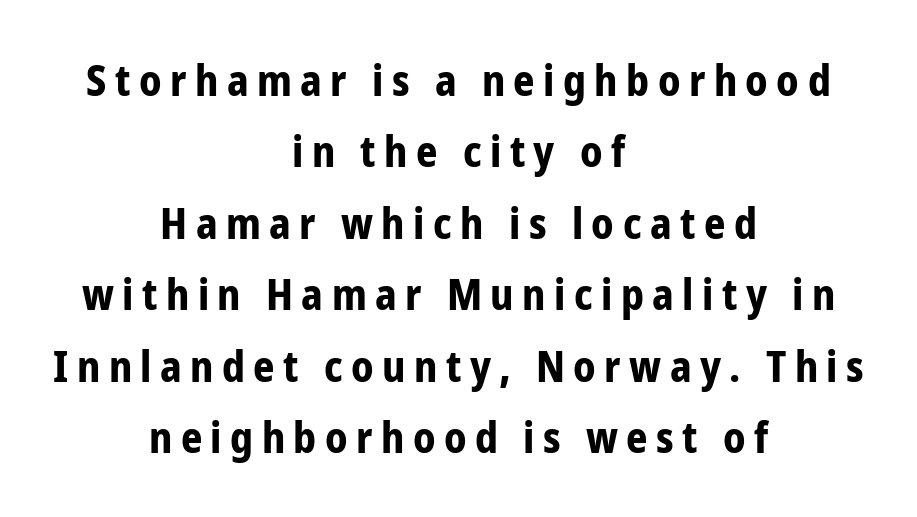
The face used here is a sans, in the tradition of grotesques and geometrics. Casual observation: everything's sitting right in the middle. These lines were composed using upright roman letters. The rows are spaced the way most documents space them. The face used here is proportionally spaced, like ordinary book or web type.
